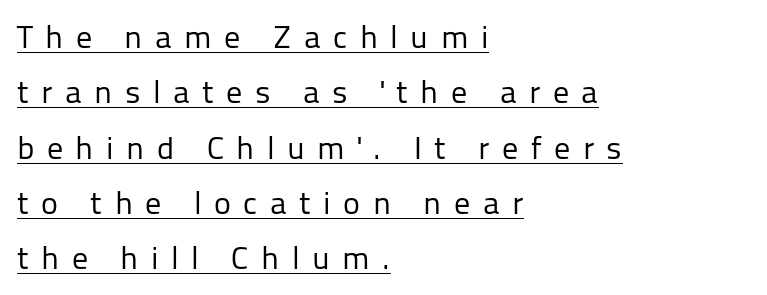
Q: Is the text bold? A: No.
Q: Is the text italic (slanted)? A: No, it is upright.
Q: Is the typeface a serif or a sans-serif typeface? A: Sans-serif.
Q: Is the text underlined? A: Yes.
Q: How is the paragraph aligned? A: Left-aligned.
Q: Is the spacing between letters normal or unusually wide? A: Unusually wide.
Q: Width (condensed, normal, or wide)? A: Normal.
Q: Stroke contrast? A: Low.
Q: x-height? A: Medium.
Q: Monospaced? A: No.
